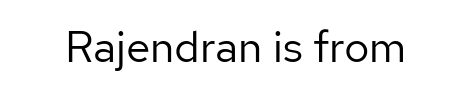
A roman cut, with each character standing at attention. Spacing between characters is what you'd get straight out of the box. A typesetter would call this proportional, since set widths differ per character. Check where the strokes stop: nothing finishes them off — pure sans.
